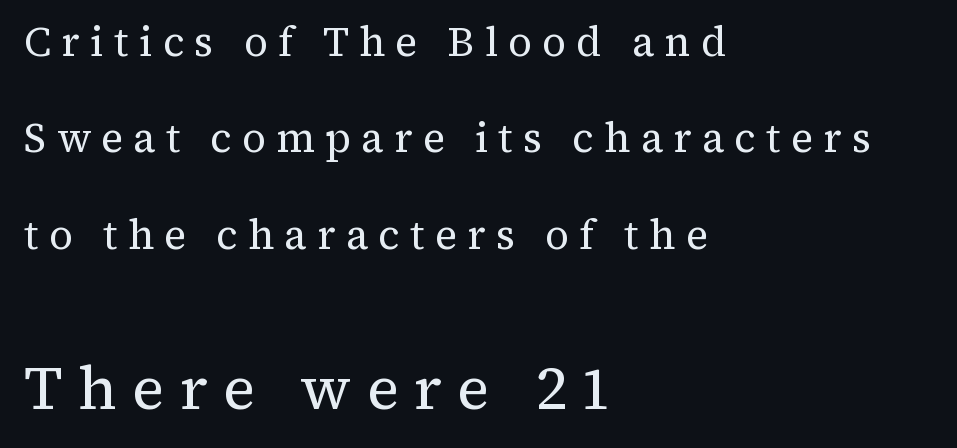
{"serif": "yes", "italic": "no", "bold": "no", "weight": "regular", "width": "normal", "stroke_contrast": "medium", "x_height": "medium", "monospaced": "no", "underline": "no", "align": "left", "line_spacing": "loose", "line_spacing_ratio": 2.35, "letter_spacing": "wide", "letter_spacing_em": 0.25, "larger_block": "second", "size_ratio": 1.49, "glyph_px": 61}
